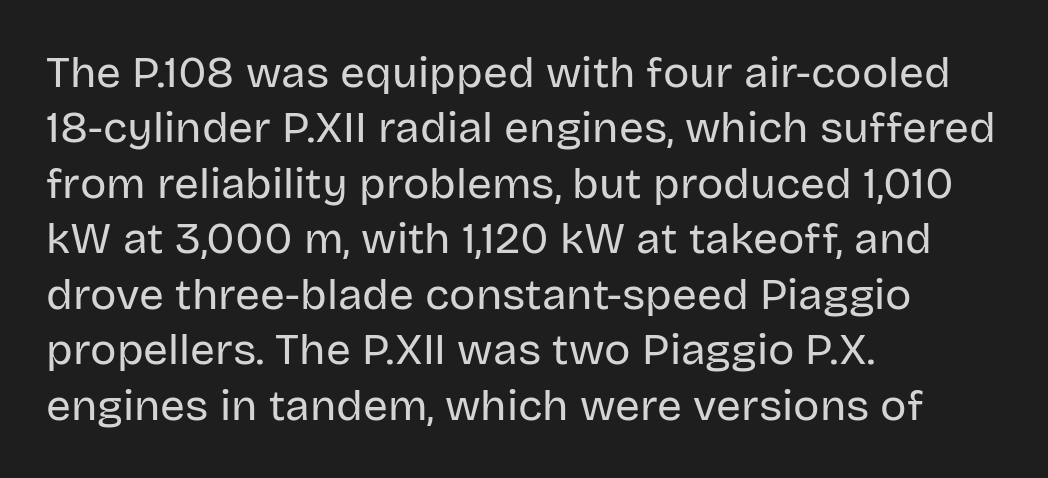
The typeface has the unassuming heft of standard copy or less. Check where the strokes stop: nothing finishes them off — pure sans. Descenders are the only things crossing below the line. Character widths vary here, with narrow letters taking less room than wide ones. Tracking value appears to be zero — textbook default spacing.
